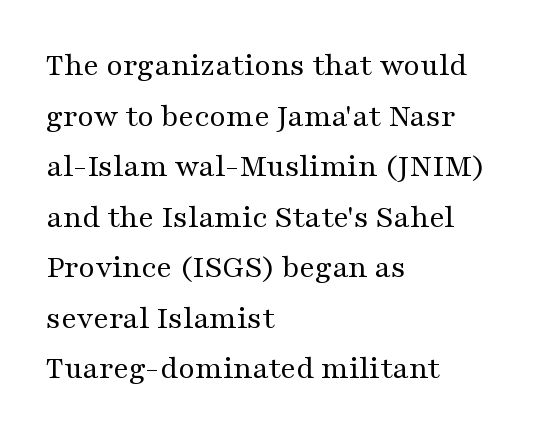
The image shows 32 px regular-weight, wide serif type, upright; set left-aligned, normal line spacing (1.58x), normal letter spacing, not underlined; medium stroke contrast and a medium x-height.
